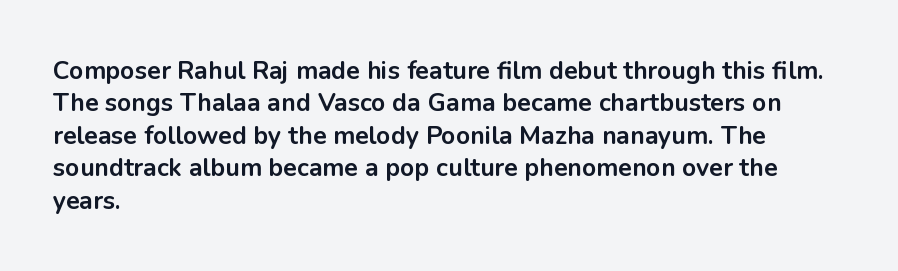
{"italic": "no", "bold": "yes", "underline": "no", "align": "left", "line_spacing": "normal", "line_spacing_ratio": 1.3, "letter_spacing": "normal", "letter_spacing_em": 0.0, "glyph_px": 25}
